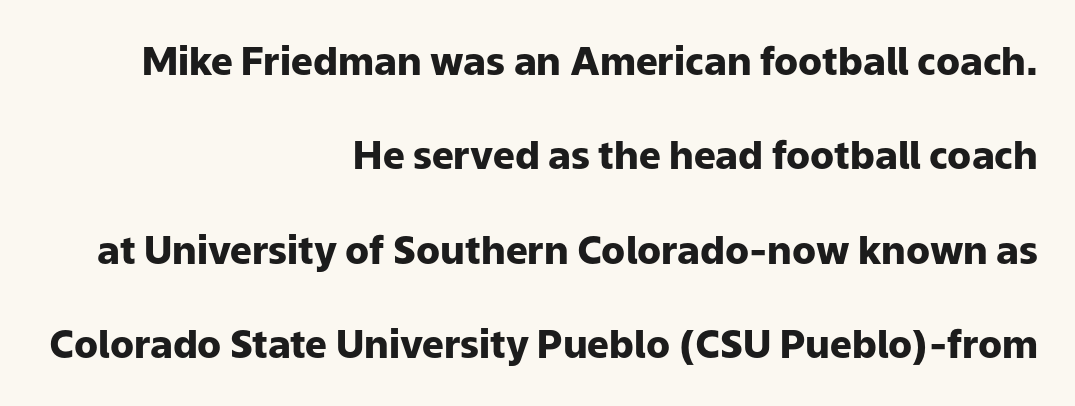
Q: Is the text bold? A: Yes.
Q: Is the text italic (slanted)? A: No, it is upright.
Q: Is the typeface a serif or a sans-serif typeface? A: Sans-serif.
Q: Is the text underlined? A: No.
Q: How is the paragraph aligned? A: Right-aligned.
Q: Is the spacing between letters normal or unusually wide? A: Normal.
Q: Is the spacing between lines tight, normal or loose? A: Loose.
Q: Width (condensed, normal, or wide)? A: Normal.
Q: Stroke contrast? A: Low.
Q: x-height? A: Medium.
Q: Monospaced? A: No.
